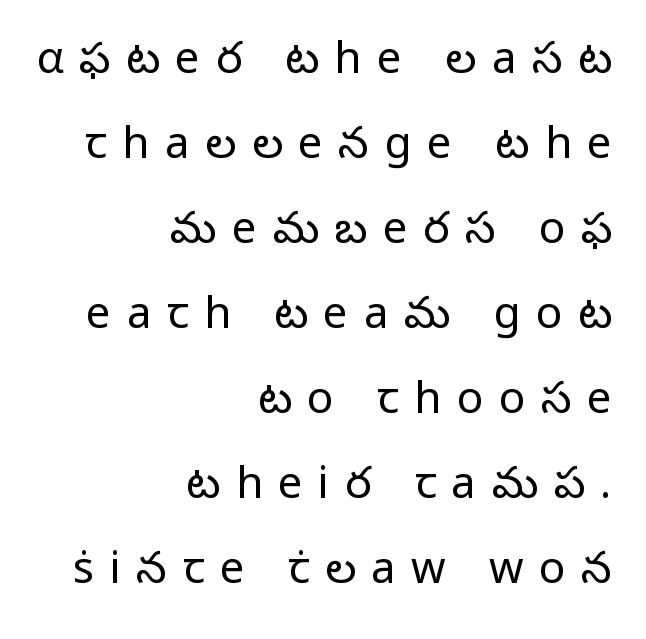
{"serif": "no", "italic": "no", "bold": "no", "weight": "light", "width": "normal", "stroke_contrast": "low", "x_height": "medium", "monospaced": "no", "underline": "no", "align": "right", "line_spacing": "loose", "line_spacing_ratio": 1.93, "letter_spacing": "wide", "letter_spacing_em": 0.35, "glyph_px": 44}
